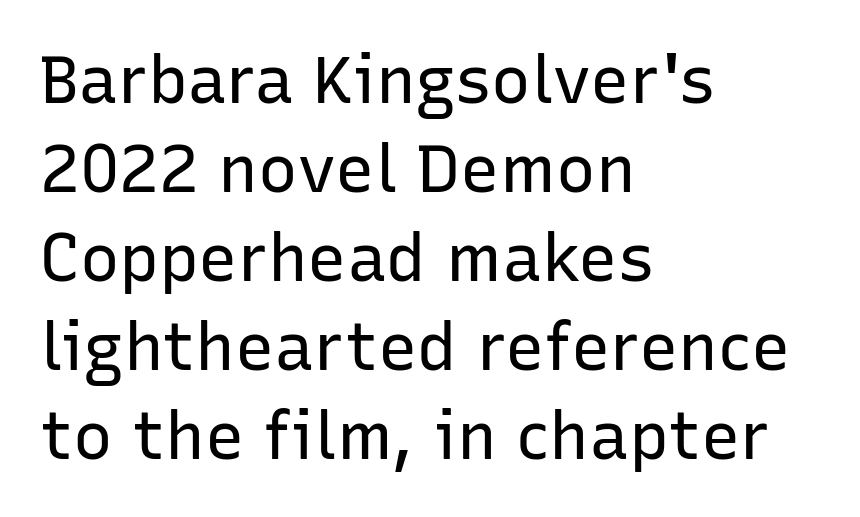
Line beginnings align vertically; line endings do not. No letter is thick-stroked: the sample isn't bold. Vertically, the passage feels balanced, rows spaced as you'd expect. Plain, unruled lines of type. The rendering keeps characters at their native spacing. These lines were composed using upright roman letters.
